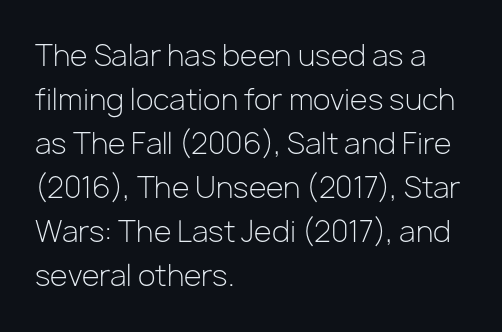
Q: Is the text bold? A: No.
Q: Is the text italic (slanted)? A: No, it is upright.
Q: Is the typeface a serif or a sans-serif typeface? A: Sans-serif.
Q: Is the text underlined? A: No.
Q: How is the paragraph aligned? A: Left-aligned.
Q: Is the spacing between letters normal or unusually wide? A: Normal.
Q: Is the spacing between lines tight, normal or loose? A: Normal.
Q: Width (condensed, normal, or wide)? A: Normal.
Q: Stroke contrast? A: Low.
Q: x-height? A: Medium.
Q: Monospaced? A: No.
